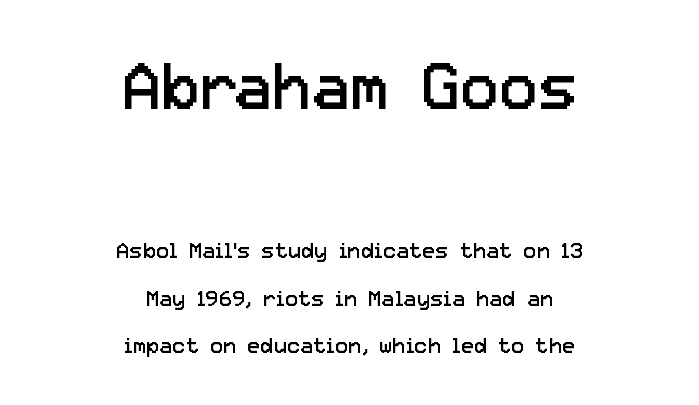
The letters advance in unequal steps, a hallmark of proportional type. The strokes carry an ordinary text weight at most. Baseline-to-baseline distance is far greater than the letter height. The strip under each line holds only bare page.
